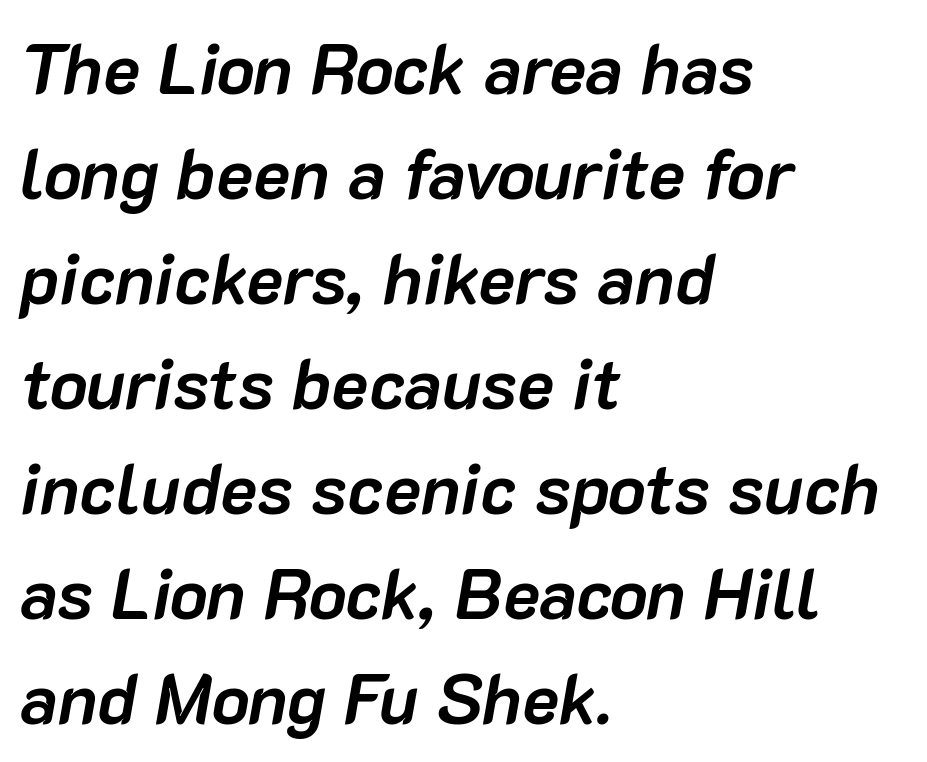
The image shows 70 px semibold type, italic (leaning right); set left-aligned, normal line spacing (1.5x), normal letter spacing, not underlined; low stroke contrast and a medium x-height.
